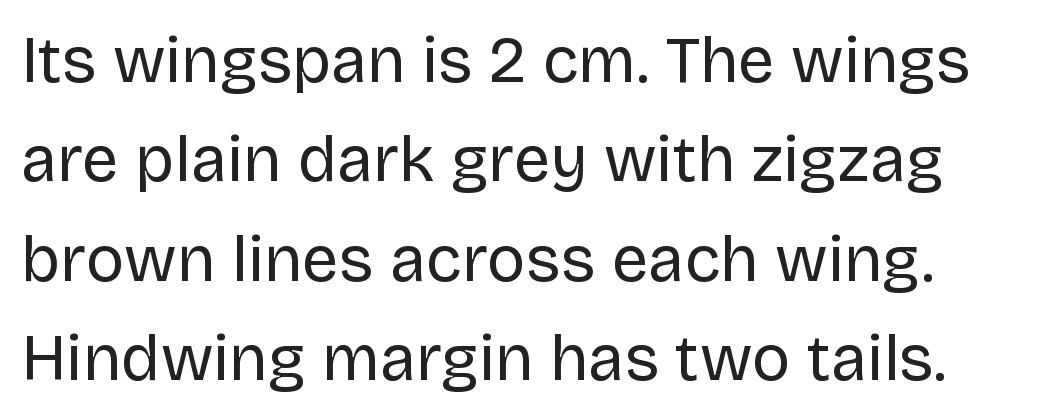
Q: Is the text bold? A: No.
Q: Is the text italic (slanted)? A: No, it is upright.
Q: Is the typeface a serif or a sans-serif typeface? A: Sans-serif.
Q: Is the text underlined? A: No.
Q: Is the spacing between letters normal or unusually wide? A: Normal.
Q: Is the spacing between lines tight, normal or loose? A: Normal.
Q: Width (condensed, normal, or wide)? A: Normal.
Q: Stroke contrast? A: Low.
Q: x-height? A: Large.
Q: Monospaced? A: No.
